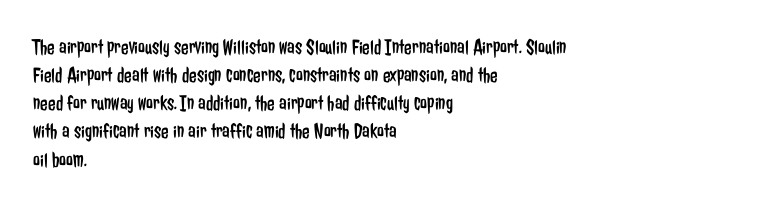
Normally led — the rows are evenly, conventionally spaced. Underlining? Definitely not there. The axis of the letterforms is exactly vertical. The passage is arranged the way most books set body copy — flush left. Default kerning and tracking; the words read as compact shapes.
